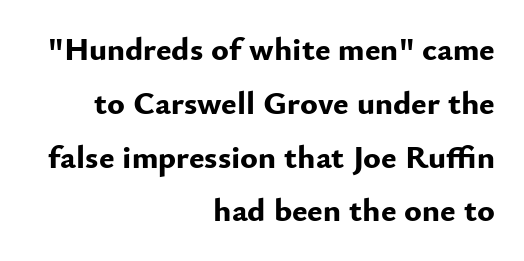
The image shows 33 px bold sans-serif type, upright; set right-aligned, normal line spacing (1.63x), normal letter spacing, not underlined; low stroke contrast and a small x-height.
